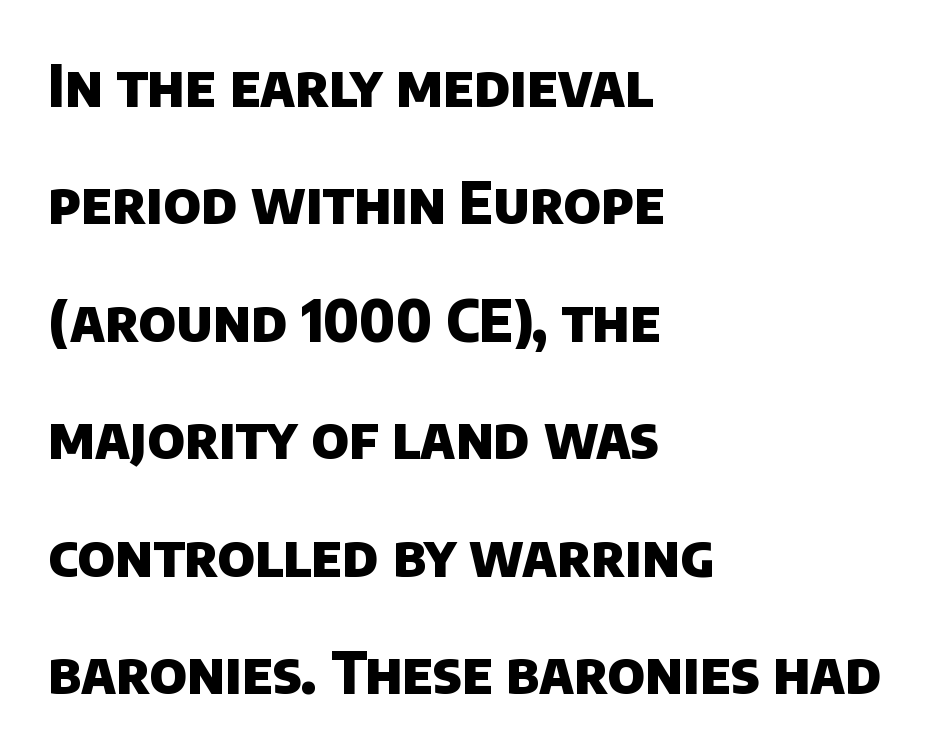
Q: Is the text bold? A: Yes.
Q: Is the typeface a serif or a sans-serif typeface? A: Sans-serif.
Q: Is the text underlined? A: No.
Q: How is the paragraph aligned? A: Left-aligned.
Q: Is the spacing between letters normal or unusually wide? A: Normal.
Q: Is the spacing between lines tight, normal or loose? A: Loose.
Q: Width (condensed, normal, or wide)? A: Normal.
Q: Stroke contrast? A: Low.
Q: x-height? A: Large.
Q: Monospaced? A: No.
